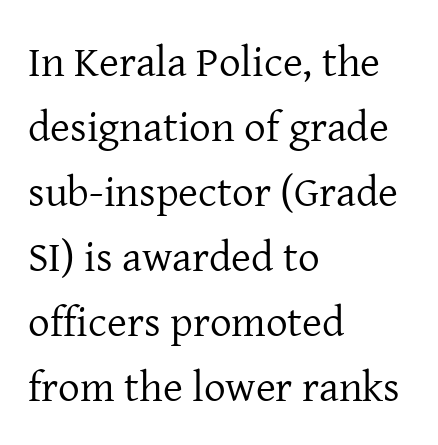
Caption: standard tracking, unaltered. Anything drawn beneath the words? Only blank space. Interline gaps are of average width in this sample. To sum up the face: it has serifs. Where is the straight margin? On the left. Upright lettering throughout.
